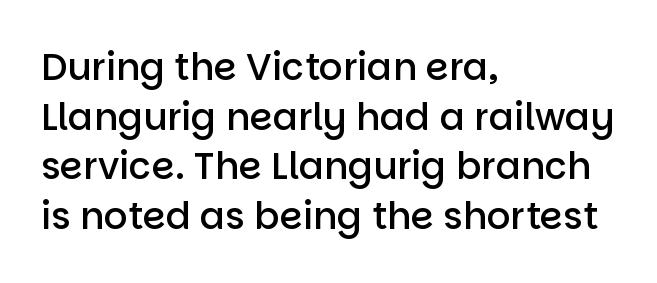
Does extra space separate the letters? No, they use regular spacing. Emphasis by weight is partial: semibold. Regarding leading, the lines here are spaced in the standard way. Proportional: the letters do not fall into vertical columns. Line beginnings align vertically; line endings do not.
